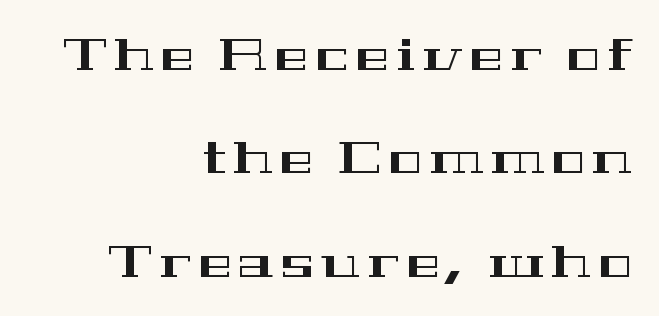
{"serif": "yes", "italic": "no", "width": "wide", "stroke_contrast": "high", "x_height": "medium", "monospaced": "no", "underline": "no", "align": "right", "line_spacing": "loose", "line_spacing_ratio": 2.3, "glyph_px": 45}
